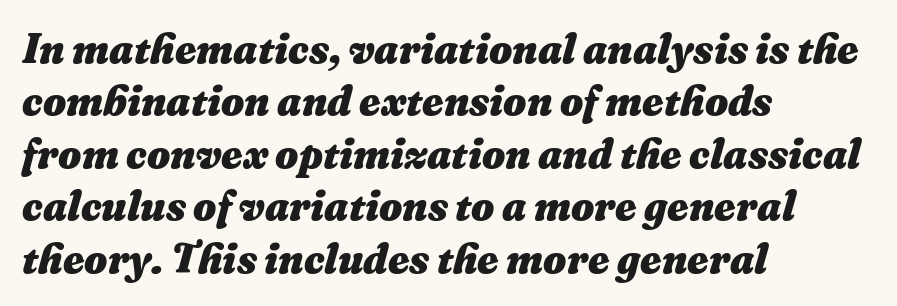
Plain, unruled lines of type. Leading matches the norm, producing a regular column. Style check: oblique. The tracking reads as untouched default to a designer's eye.
